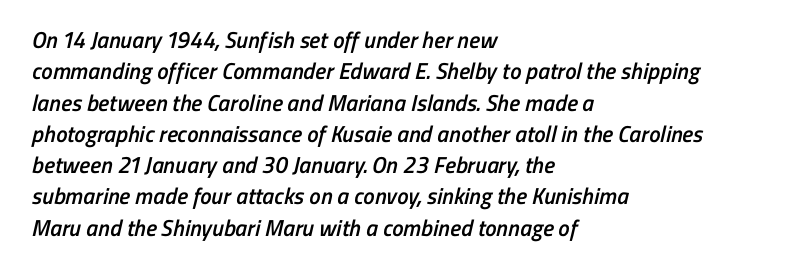
{"bold": "semi", "underline": "no", "align": "left", "line_spacing": "normal", "line_spacing_ratio": 1.36, "letter_spacing": "normal", "letter_spacing_em": 0.0, "glyph_px": 23}
